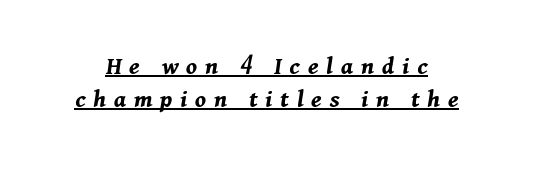
How would I describe the line gaps? Plain and ordinary. Each line of the rendering has a horizontal stroke beneath the glyphs. You could only call the tracking loose — the letters float apart. This sample uses an oblique cut, with every glyph tilted off the vertical. The letters are bold, with thick, heavy strokes.
